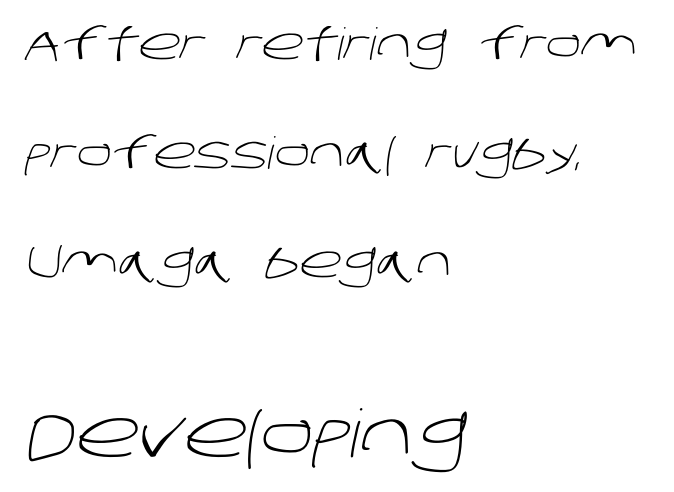
The image shows 66 px light sans-serif type; set left-aligned, loose line spacing (2.48x), normal letter spacing, not underlined; the second (bottom) block is 1.5x larger; low stroke contrast and a large x-height.
